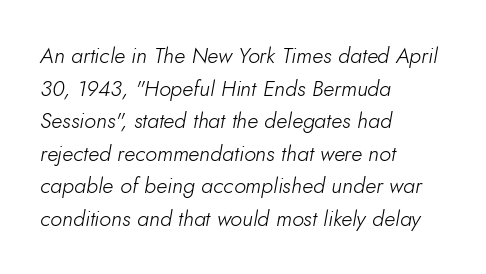
Whoever set this chose a conventional vertical rhythm. Just letters on the line, the space beneath them empty. Nothing unusual about the tracking: characters are spaced as the font intends. Yep, that's italic — everything's leaning. The rag falls on the right side of this text block. Stroke thickness stays within the range of a standard reading face or lighter.
